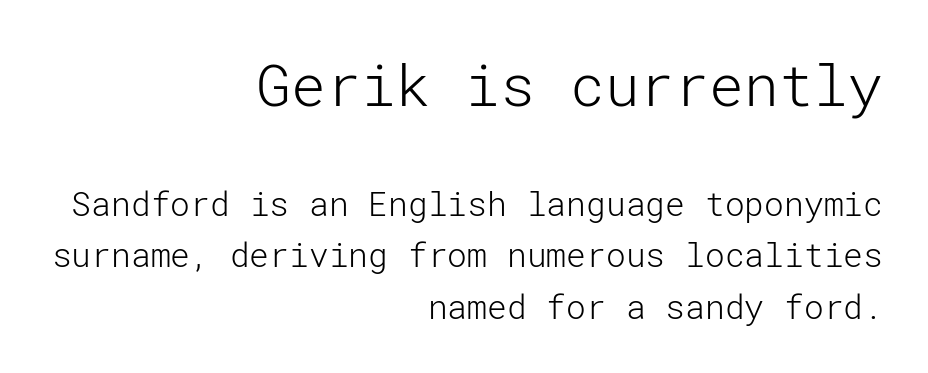
Q: Is the text bold? A: No.
Q: Is the text italic (slanted)? A: No, it is upright.
Q: Is the typeface a serif or a sans-serif typeface? A: Sans-serif.
Q: Is the text underlined? A: No.
Q: How is the paragraph aligned? A: Right-aligned.
Q: Is the spacing between letters normal or unusually wide? A: Normal.
Q: Is the spacing between lines tight, normal or loose? A: Normal.
Q: Which block of text is set in a larger size, the first (top) or the second (bottom)? A: The first (top) one.
Q: Width (condensed, normal, or wide)? A: Normal.
Q: Stroke contrast? A: Low.
Q: x-height? A: Medium.
